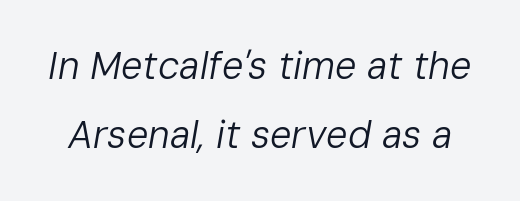
This sample has the flowing, uneven cadence of proportional lettering. Any mark beneath the type? The region is blank. Stems here are at most as thick as an everyday book face. The line texture is even and compact thanks to regular tracking. Style check: oblique.
